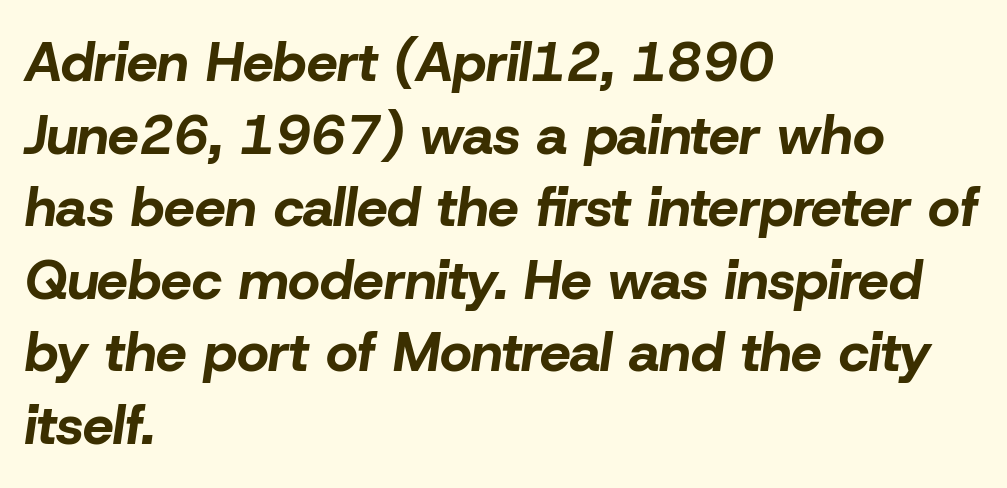
Words float on clear page, feet unadorned. Proportional: the letters do not fall into vertical columns. Typesetter's note: full bold, strokes at maximum text heaviness. Does the leading feel generous? No, just average.
